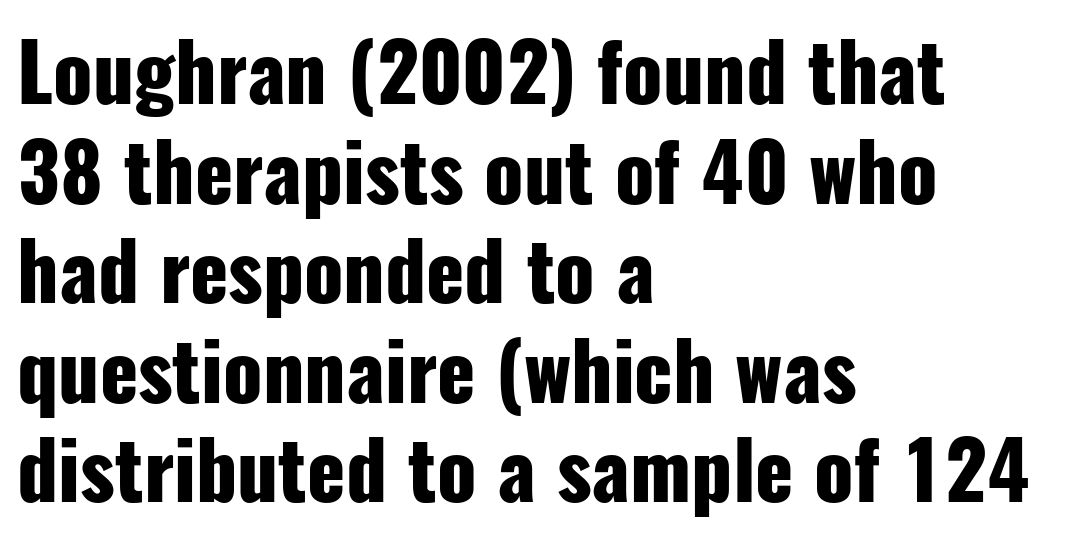
Q: Is the text bold? A: Yes.
Q: Is the text italic (slanted)? A: No, it is upright.
Q: Is the typeface a serif or a sans-serif typeface? A: Sans-serif.
Q: Is the text underlined? A: No.
Q: How is the paragraph aligned? A: Left-aligned.
Q: Is the spacing between letters normal or unusually wide? A: Normal.
Q: Is the spacing between lines tight, normal or loose? A: Normal.
Q: Width (condensed, normal, or wide)? A: Condensed.
Q: Stroke contrast? A: Low.
Q: x-height? A: Medium.
Q: Monospaced? A: No.
